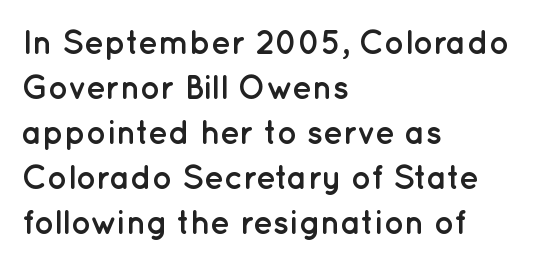
Q: Is the text bold? A: Yes.
Q: Is the text italic (slanted)? A: No, it is upright.
Q: Is the typeface a serif or a sans-serif typeface? A: Sans-serif.
Q: Is the text underlined? A: No.
Q: How is the paragraph aligned? A: Left-aligned.
Q: Is the spacing between letters normal or unusually wide? A: Normal.
Q: Is the spacing between lines tight, normal or loose? A: Normal.
Q: Width (condensed, normal, or wide)? A: Normal.
Q: Stroke contrast? A: Low.
Q: x-height? A: Medium.
Q: Monospaced? A: No.
